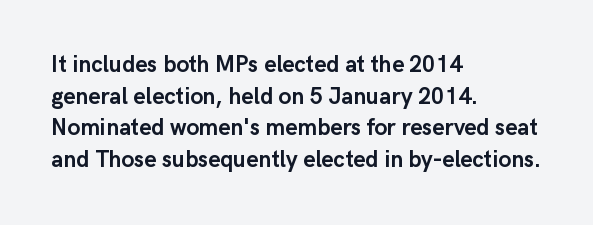
{"italic": "no", "bold": "yes", "underline": "no", "align": "left", "line_spacing": "normal", "line_spacing_ratio": 1.37, "letter_spacing": "normal", "letter_spacing_em": 0.0, "glyph_px": 23}
